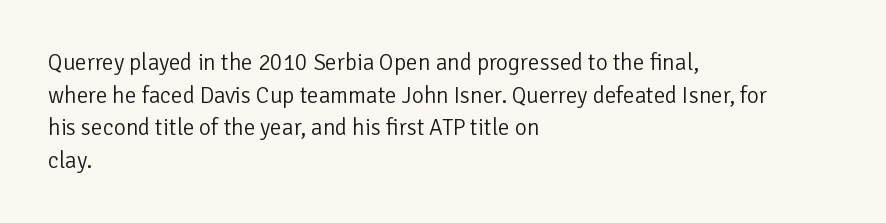
The image shows 23 px text type, upright; set left-aligned, normal line spacing (1.42x), normal letter spacing, not underlined.
